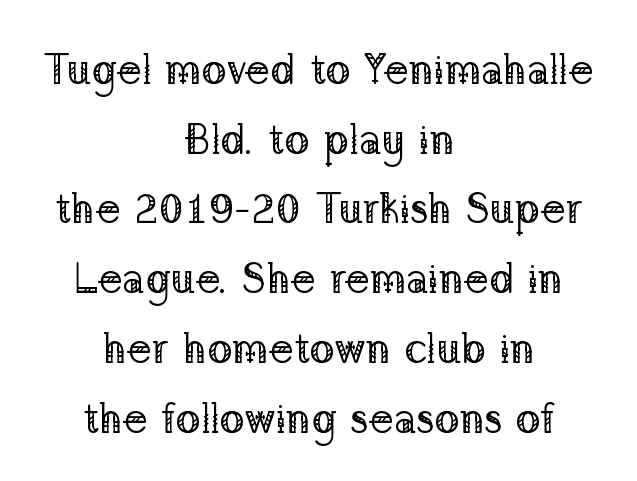
The image shows 42 px regular-weight serif type, upright; set centered, normal line spacing (1.66x), normal letter spacing, not underlined; low stroke contrast and a medium x-height.
